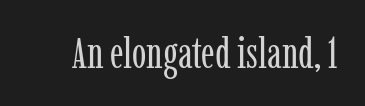
{"serif": "yes", "italic": "no", "bold": "no", "weight": "regular", "width": "condensed", "stroke_contrast": "low", "x_height": "medium", "monospaced": "no", "underline": "no", "letter_spacing": "normal", "letter_spacing_em": 0.0, "glyph_px": 43}
